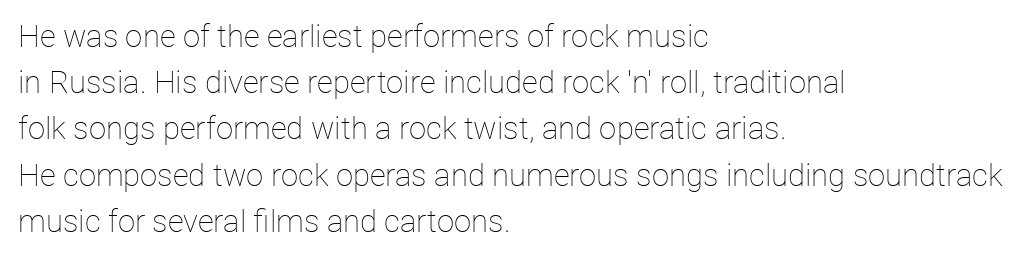
Q: Is the text bold? A: No.
Q: Is the text italic (slanted)? A: No, it is upright.
Q: Is the text underlined? A: No.
Q: How is the paragraph aligned? A: Left-aligned.
Q: Is the spacing between letters normal or unusually wide? A: Normal.
Q: Is the spacing between lines tight, normal or loose? A: Normal.
Q: Width (condensed, normal, or wide)? A: Normal.
Q: Stroke contrast? A: Low.
Q: x-height? A: Medium.
Q: Monospaced? A: No.
